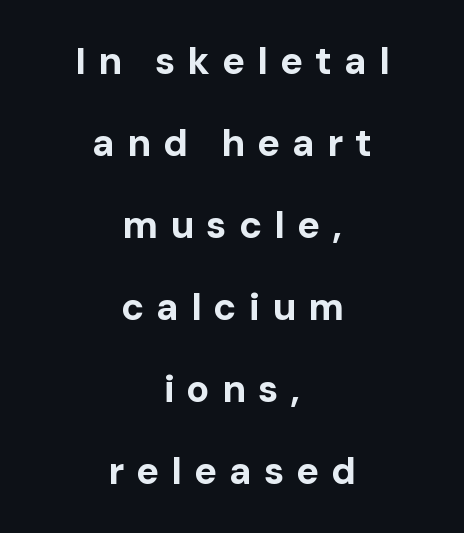
Heavy, bold letterforms. Characters remain perfectly vertical along every line. Notice the wide empty band between every row — that's loose leading. Observe the absence of serifs on each vertical stroke in this sample. The baseline area is clear. A typesetter would call this heavily tracked-out type.
